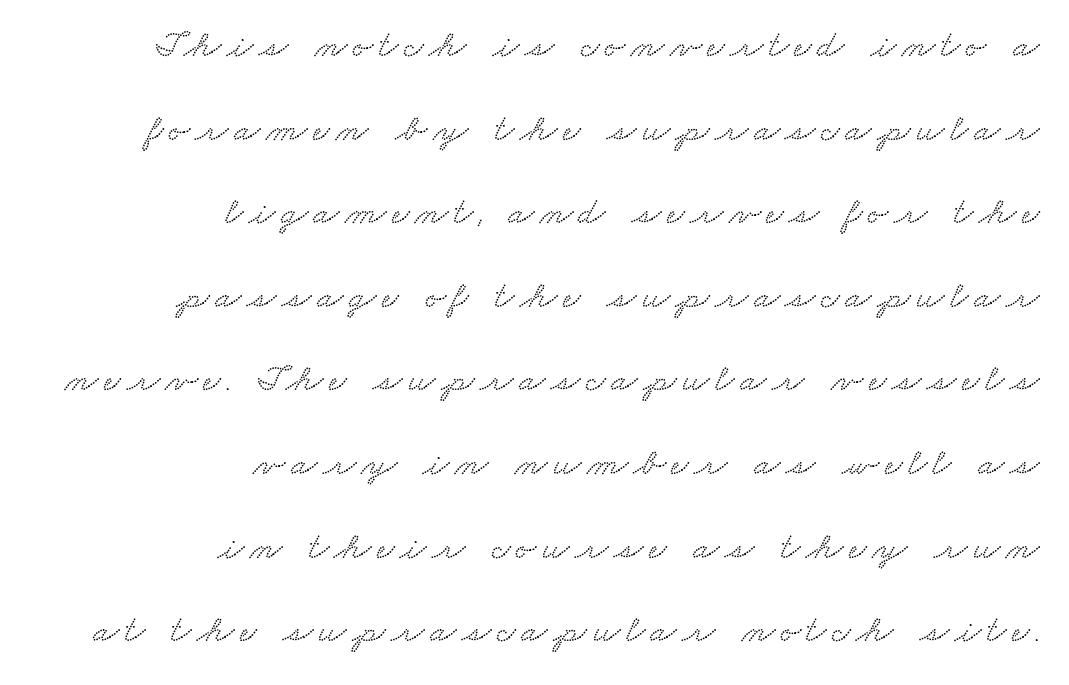
The lines are quadded right. Spacing verdict: proportional, widths tailored to each character. Font category for this specimen: serif. Leading: increased. The strip under each line holds only bare page.
